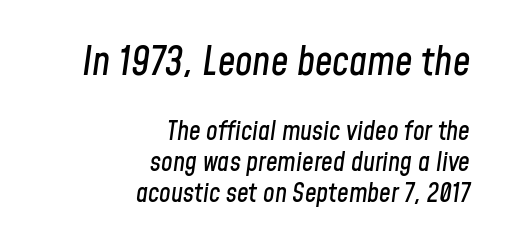
Size hierarchy here favors the leading block over the trailing one. No word sits above an underline. The passage shown has conventional tracking throughout. In CSS terms this would be text-align: right. Character widths vary here, with narrow letters taking less room than wide ones. Does the lettering tilt? It does — this is italic.
